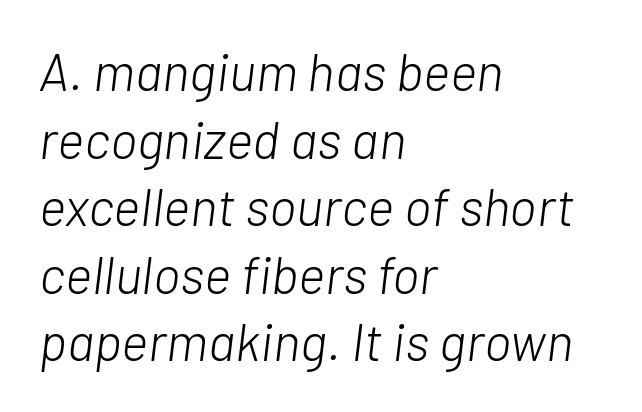
The image shows 52 px light type, italic (leaning right); set left-aligned, normal line spacing (1.3x), normal letter spacing, not underlined; low stroke contrast and a medium x-height.
